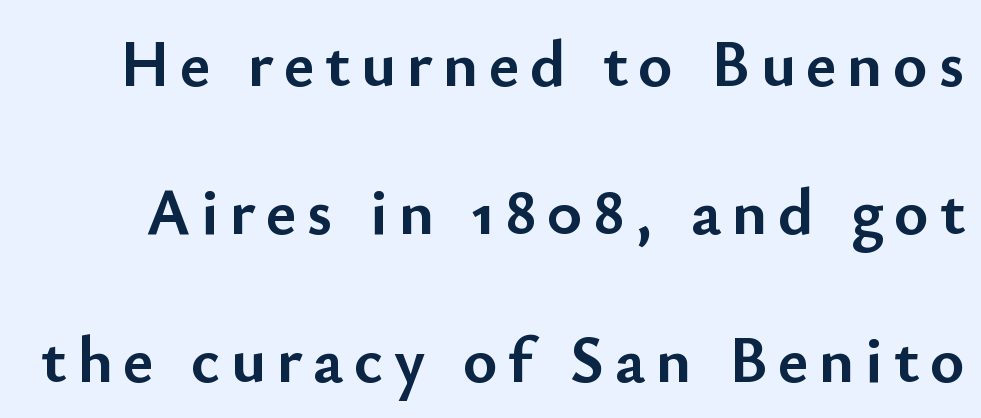
The foot of each line stays bare and open. Whoever set this chose breathing room over compactness in the vertical rhythm. The face used here is proportionally spaced, like ordinary book or web type. Every character sits straight up, as roman type does. The glyphs in this specimen are sans serif.
